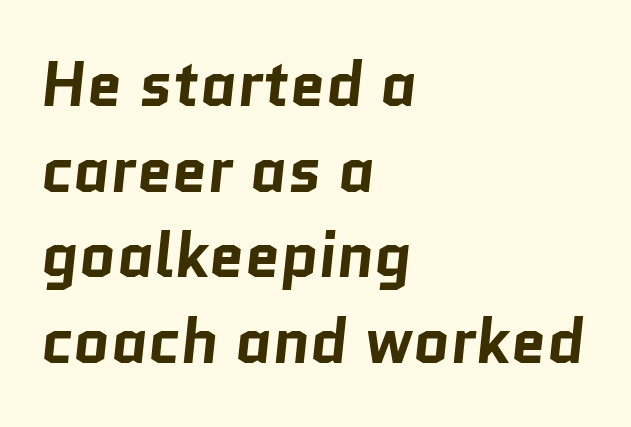
{"serif": "no", "bold": "yes", "weight": "bold", "width": "normal", "stroke_contrast": "low", "x_height": "medium", "monospaced": "no", "underline": "no", "align": "left", "line_spacing": "normal", "line_spacing_ratio": 1.36, "letter_spacing": "normal", "letter_spacing_em": 0.0, "glyph_px": 63}
